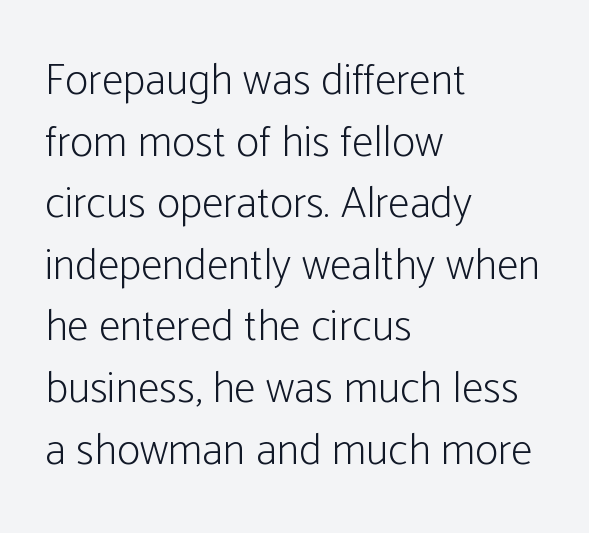
Note: no serifs on the glyphs. Leading: standard. The glyphs are unaccompanied by any horizontal stroke below them. The strokes are not fattened; the text isn't bold.
